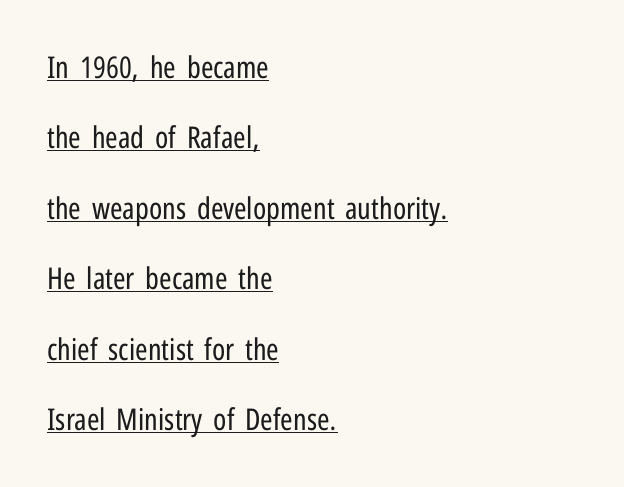
{"serif": "no", "italic": "no", "bold": "no", "weight": "regular", "width": "condensed", "stroke_contrast": "low", "x_height": "medium", "monospaced": "no", "underline": "yes", "align": "left", "line_spacing": "loose", "line_spacing_ratio": 2.35, "letter_spacing": "normal", "letter_spacing_em": 0.0, "glyph_px": 30}
